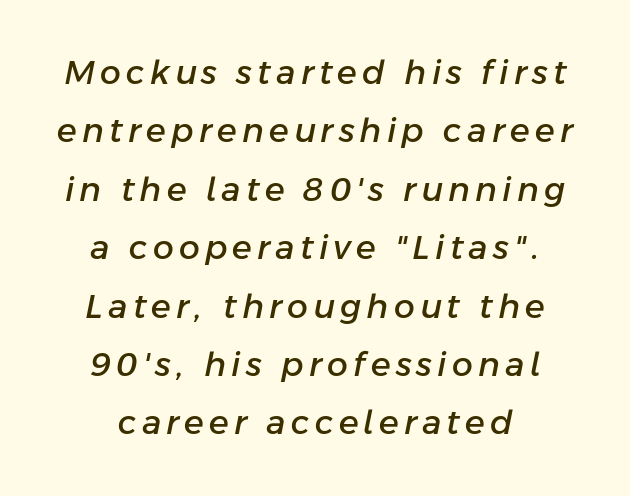
Q: Is the text italic (slanted)? A: Yes, it leans right by about 11 degrees.
Q: Is the text underlined? A: No.
Q: Width (condensed, normal, or wide)? A: Normal.
Q: Stroke contrast? A: Low.
Q: x-height? A: Medium.
Q: Monospaced? A: No.
